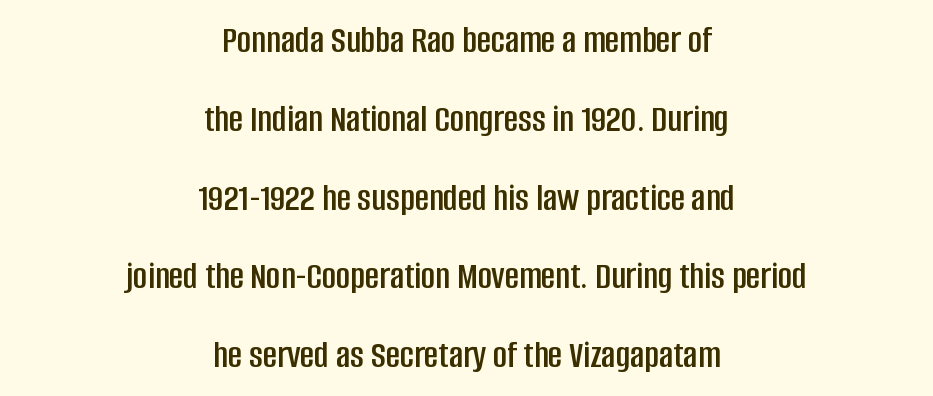
The image shows 39 px condensed sans-serif type, upright; set centered, loose line spacing (2.02x), normal letter spacing, not underlined; low stroke contrast and a large x-height.
